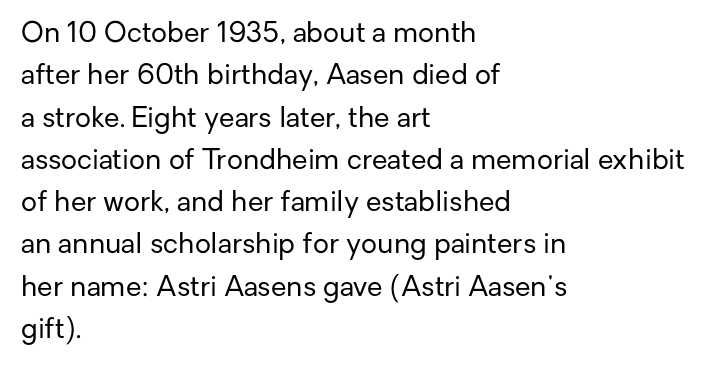
{"serif": "no", "italic": "no", "bold": "no", "weight": "regular", "width": "normal", "stroke_contrast": "low", "x_height": "medium", "monospaced": "no", "underline": "no", "align": "left", "line_spacing": "normal", "line_spacing_ratio": 1.51, "letter_spacing": "normal", "letter_spacing_em": 0.0, "glyph_px": 28}
